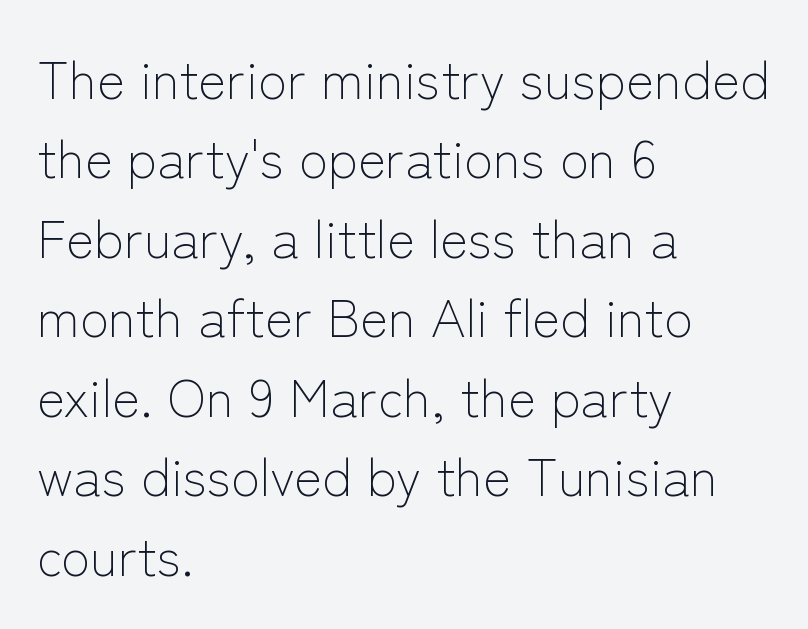
Q: Is the text bold? A: No.
Q: Is the text italic (slanted)? A: No, it is upright.
Q: Is the typeface a serif or a sans-serif typeface? A: Sans-serif.
Q: Is the text underlined? A: No.
Q: How is the paragraph aligned? A: Left-aligned.
Q: Is the spacing between letters normal or unusually wide? A: Normal.
Q: Is the spacing between lines tight, normal or loose? A: Normal.
Q: Width (condensed, normal, or wide)? A: Normal.
Q: Stroke contrast? A: Low.
Q: x-height? A: Medium.
Q: Monospaced? A: No.
